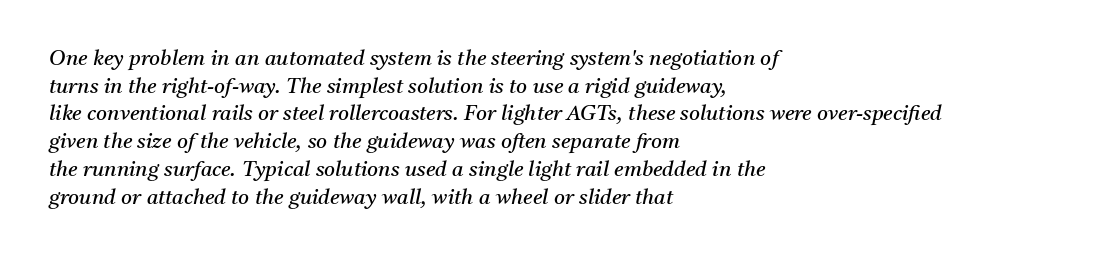
In CSS terms this would be text-align: left. Students, note that the glyphs here touch the page at normal intervals. The lettering tilts uniformly, giving the passage an italic look. Quick note: underline off. No chunkiness to these letters — they're not bold.
